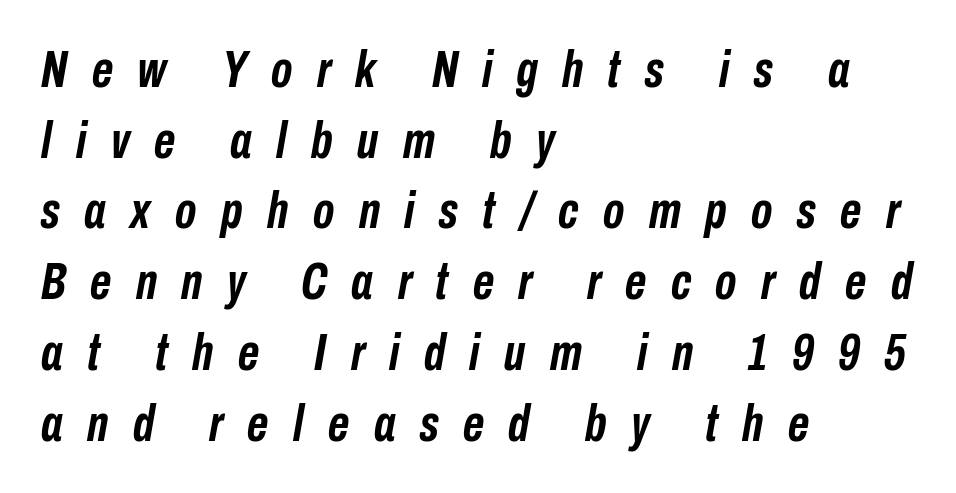
{"italic": "yes", "lean": "right", "slant_degrees": 10, "bold": "yes", "weight": "semibold", "width": "condensed", "stroke_contrast": "low", "x_height": "medium", "monospaced": "no", "underline": "no", "align": "left", "line_spacing": "normal", "line_spacing_ratio": 1.36, "letter_spacing": "wide", "letter_spacing_em": 0.47, "glyph_px": 52}
